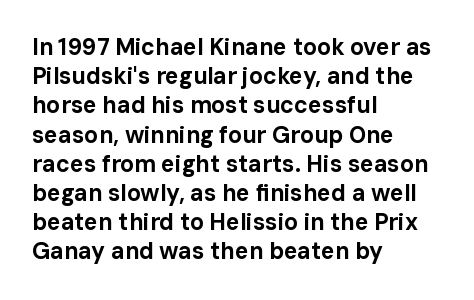
Q: Is the text bold? A: Yes.
Q: Is the text italic (slanted)? A: No, it is upright.
Q: Is the text underlined? A: No.
Q: How is the paragraph aligned? A: Left-aligned.
Q: Is the spacing between letters normal or unusually wide? A: Normal.
Q: Is the spacing between lines tight, normal or loose? A: Normal.
